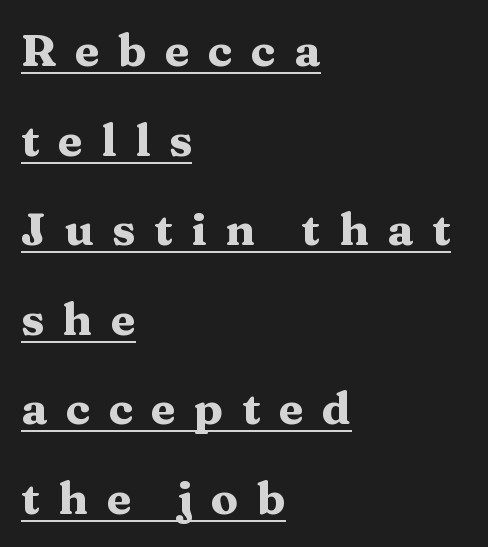
Q: Is the text bold? A: Yes.
Q: Is the text italic (slanted)? A: No, it is upright.
Q: Is the typeface a serif or a sans-serif typeface? A: Serif.
Q: Is the text underlined? A: Yes.
Q: How is the paragraph aligned? A: Left-aligned.
Q: Is the spacing between letters normal or unusually wide? A: Unusually wide.
Q: Is the spacing between lines tight, normal or loose? A: Loose.
Q: Width (condensed, normal, or wide)? A: Wide.
Q: Stroke contrast? A: Medium.
Q: x-height? A: Medium.
Q: Monospaced? A: No.
